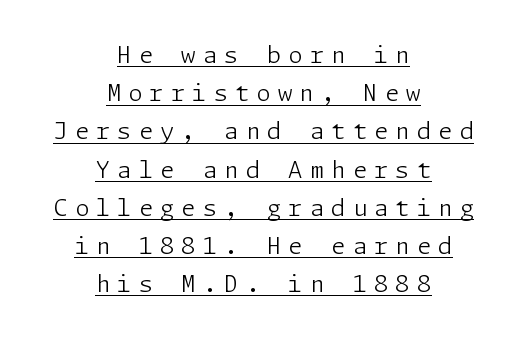
Somebody hit Ctrl+U on this one — the words are underlined. The lines sit at an ordinary, default distance from one another. One-word summary of the alignment: center. The gaps between neighbouring characters are conspicuously large. Style check: upright.
